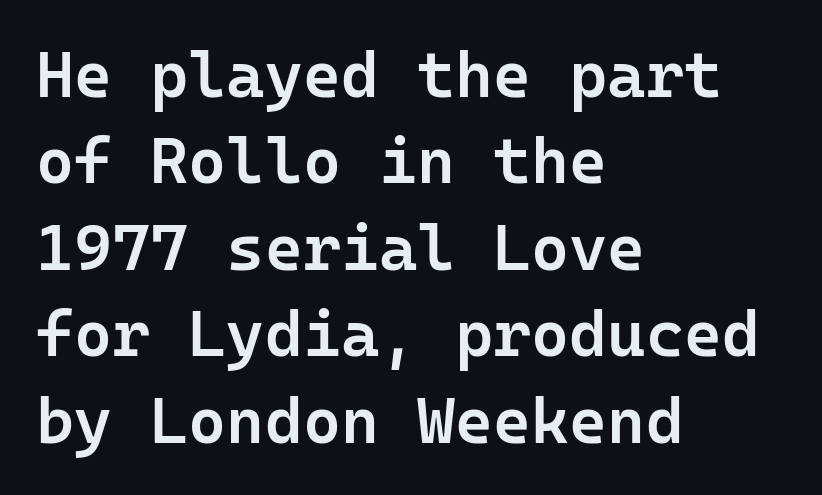
Q: Is the text bold? A: Semi-bold.
Q: Is the text italic (slanted)? A: No, it is upright.
Q: Is the typeface a serif or a sans-serif typeface? A: Sans-serif.
Q: Is the text underlined? A: No.
Q: How is the paragraph aligned? A: Left-aligned.
Q: Is the spacing between letters normal or unusually wide? A: Normal.
Q: Is the spacing between lines tight, normal or loose? A: Normal.
Q: Width (condensed, normal, or wide)? A: Normal.
Q: Stroke contrast? A: Low.
Q: x-height? A: Medium.
Q: Monospaced? A: Yes.
